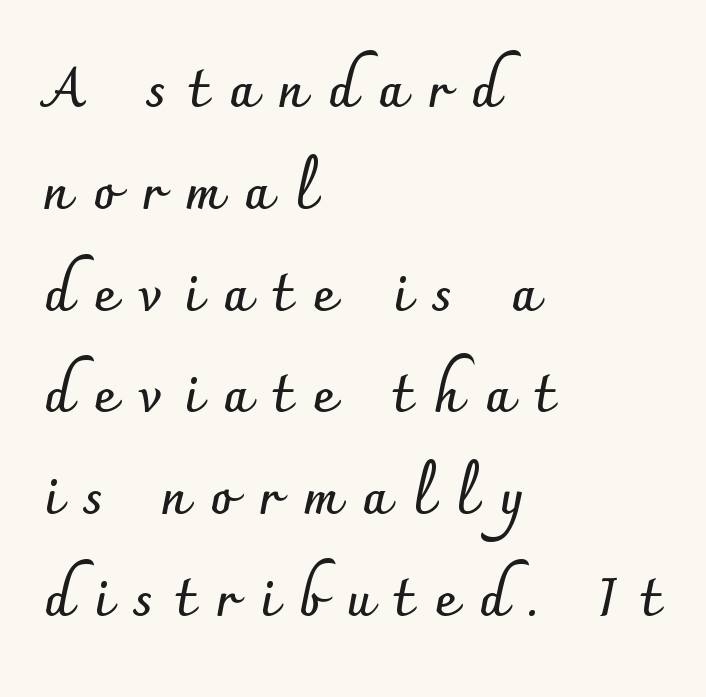
Q: Is the text bold? A: Yes.
Q: Is the text italic (slanted)? A: Yes.
Q: Is the typeface a serif or a sans-serif typeface? A: Sans-serif.
Q: Is the text underlined? A: No.
Q: How is the paragraph aligned? A: Left-aligned.
Q: Is the spacing between letters normal or unusually wide? A: Unusually wide.
Q: Is the spacing between lines tight, normal or loose? A: Loose.
Q: Width (condensed, normal, or wide)? A: Normal.
Q: Stroke contrast? A: Low.
Q: x-height? A: Small.
Q: Monospaced? A: No.
